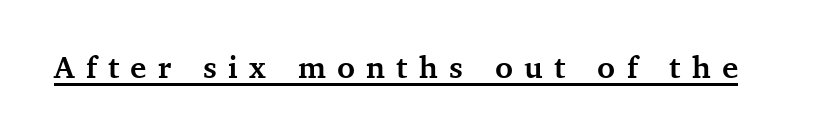
Q: Is the text bold? A: Yes.
Q: Is the text italic (slanted)? A: No, it is upright.
Q: Is the typeface a serif or a sans-serif typeface? A: Serif.
Q: Is the text underlined? A: Yes.
Q: Is the spacing between letters normal or unusually wide? A: Unusually wide.
Q: Width (condensed, normal, or wide)? A: Normal.
Q: Stroke contrast? A: Medium.
Q: x-height? A: Medium.
Q: Monospaced? A: No.
